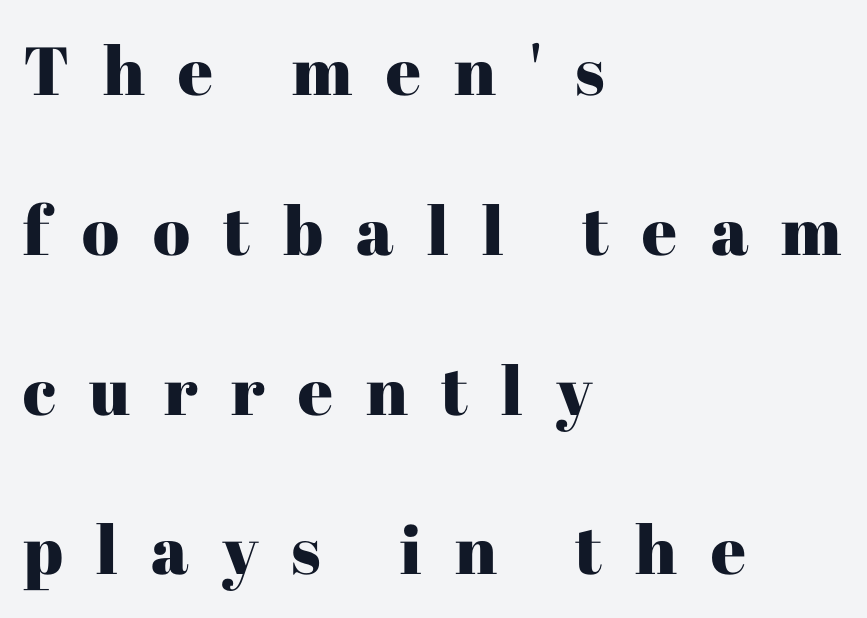
{"serif": "yes", "italic": "no", "width": "normal", "stroke_contrast": "high", "x_height": "medium", "monospaced": "no", "underline": "no", "align": "left", "line_spacing": "loose", "line_spacing_ratio": 2.35, "letter_spacing": "wide", "letter_spacing_em": 0.49, "glyph_px": 68}
